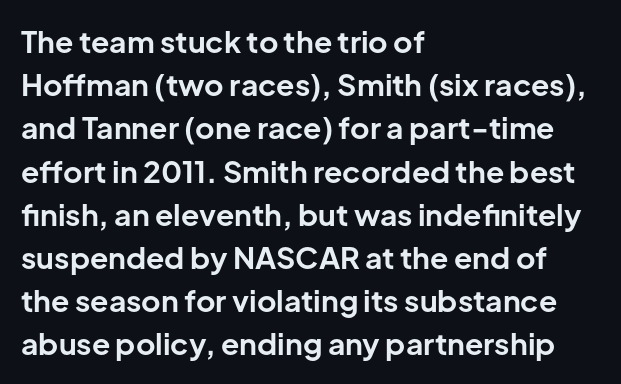
Q: Is the text bold? A: Yes.
Q: Is the text italic (slanted)? A: No, it is upright.
Q: Is the typeface a serif or a sans-serif typeface? A: Sans-serif.
Q: Is the text underlined? A: No.
Q: How is the paragraph aligned? A: Left-aligned.
Q: Is the spacing between letters normal or unusually wide? A: Normal.
Q: Is the spacing between lines tight, normal or loose? A: Normal.
Q: Width (condensed, normal, or wide)? A: Normal.
Q: Stroke contrast? A: Low.
Q: x-height? A: Medium.
Q: Monospaced? A: No.
